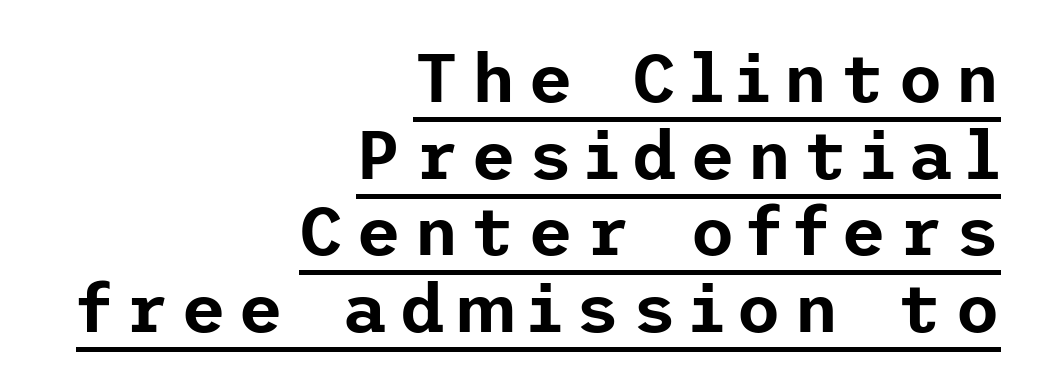
Q: Is the text italic (slanted)? A: No, it is upright.
Q: Is the typeface a serif or a sans-serif typeface? A: Sans-serif.
Q: Is the text underlined? A: Yes.
Q: How is the paragraph aligned? A: Right-aligned.
Q: Is the spacing between lines tight, normal or loose? A: Tight.
Q: Width (condensed, normal, or wide)? A: Normal.
Q: Stroke contrast? A: Low.
Q: x-height? A: Medium.
